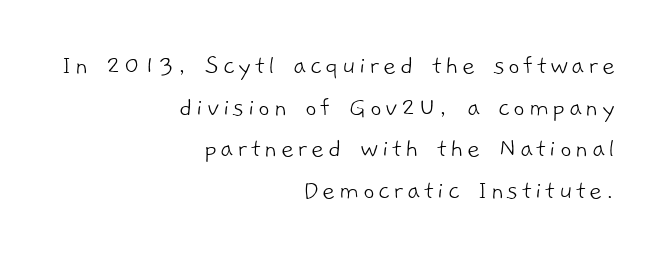
These lines are rendered in a variable-pitch font. The lines sit at an ordinary, default distance from one another. The passage shown is not bold in any degree. Honestly, there is no underline to notice here at all. The typesetter chose a ragged-left arrangement here. Grotesque or geometric, the face here clearly has no serifs.
